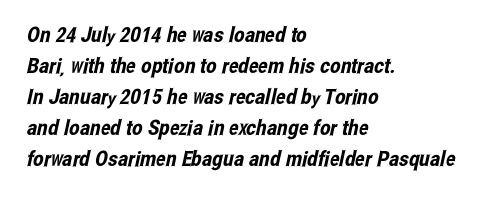
{"underline": "no", "align": "left", "line_spacing": "normal", "line_spacing_ratio": 1.48, "letter_spacing": "normal", "letter_spacing_em": 0.0, "glyph_px": 21}
